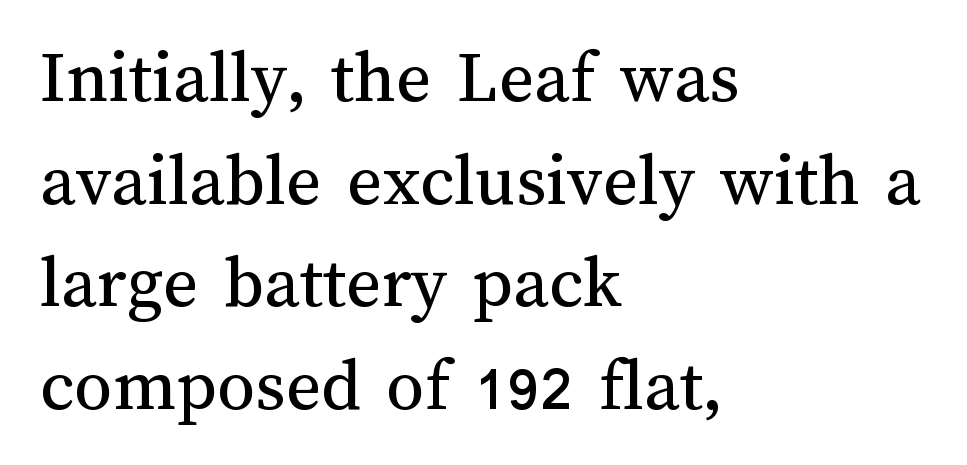
Note the varied advance widths — an 'i' is clearly narrower than an 'm'. Glance below the letters and you will spot only blank space. This sample keeps an unexceptional amount of space between lines. The face looks like a standard text weight, possibly lighter. Inter-character spacing is left at the font's built-in metrics. When letters stand straight like this, we call the style roman or upright.
